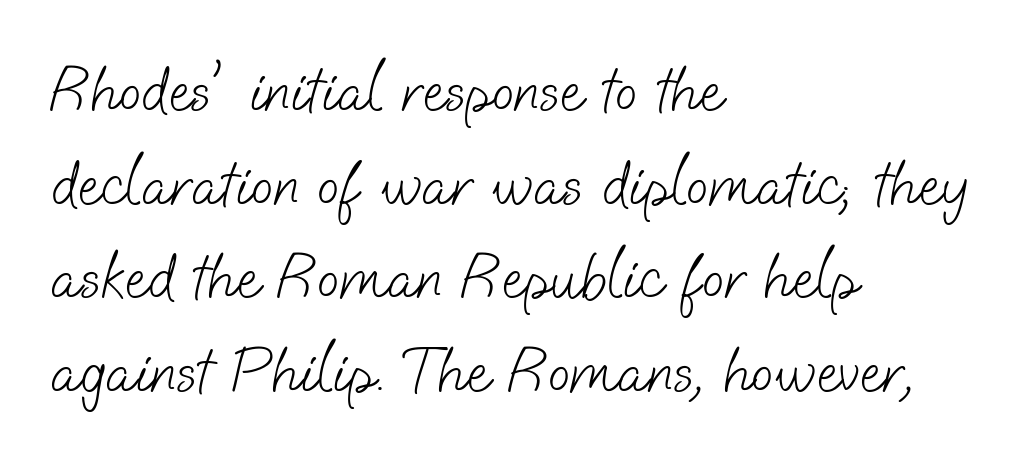
{"serif": "no", "bold": "no", "weight": "light", "width": "normal", "stroke_contrast": "low", "x_height": "small", "monospaced": "no", "underline": "no", "align": "left", "line_spacing": "normal", "line_spacing_ratio": 1.44, "letter_spacing": "normal", "letter_spacing_em": 0.0, "glyph_px": 65}
